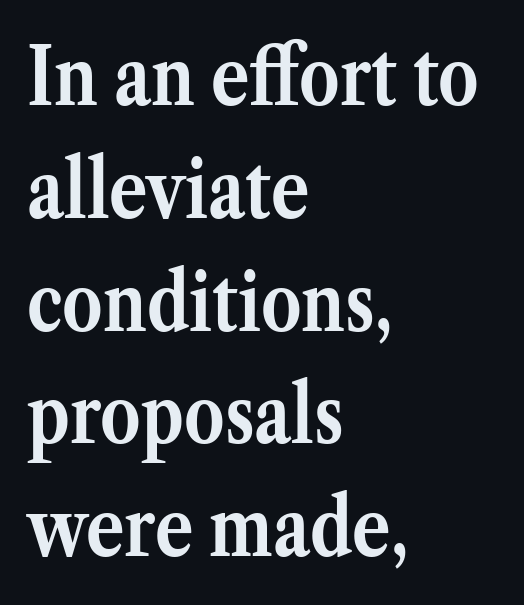
Q: Is the text bold? A: Yes.
Q: Is the text italic (slanted)? A: No, it is upright.
Q: Is the typeface a serif or a sans-serif typeface? A: Serif.
Q: Is the text underlined? A: No.
Q: How is the paragraph aligned? A: Left-aligned.
Q: Is the spacing between letters normal or unusually wide? A: Normal.
Q: Is the spacing between lines tight, normal or loose? A: Normal.
Q: Width (condensed, normal, or wide)? A: Normal.
Q: Stroke contrast? A: Medium.
Q: x-height? A: Medium.
Q: Monospaced? A: No.
